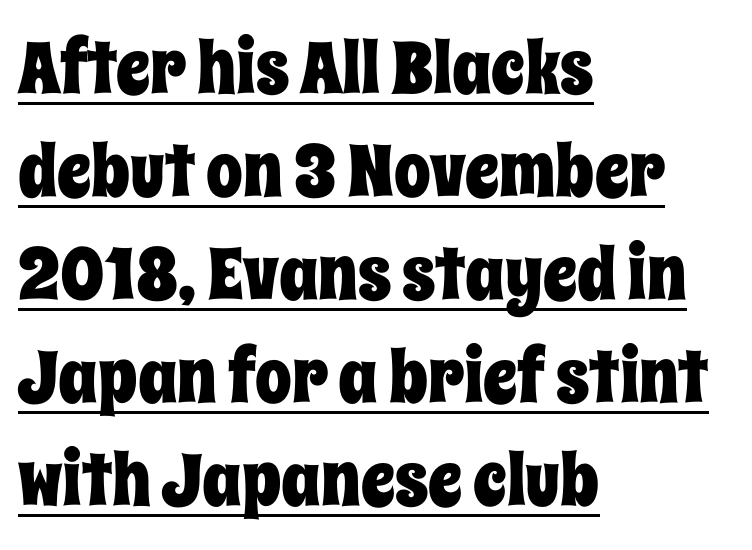
The image shows 73 px condensed type, upright; set left-aligned, normal line spacing (1.41x), normal letter spacing, underlined; low stroke contrast and a large x-height.
